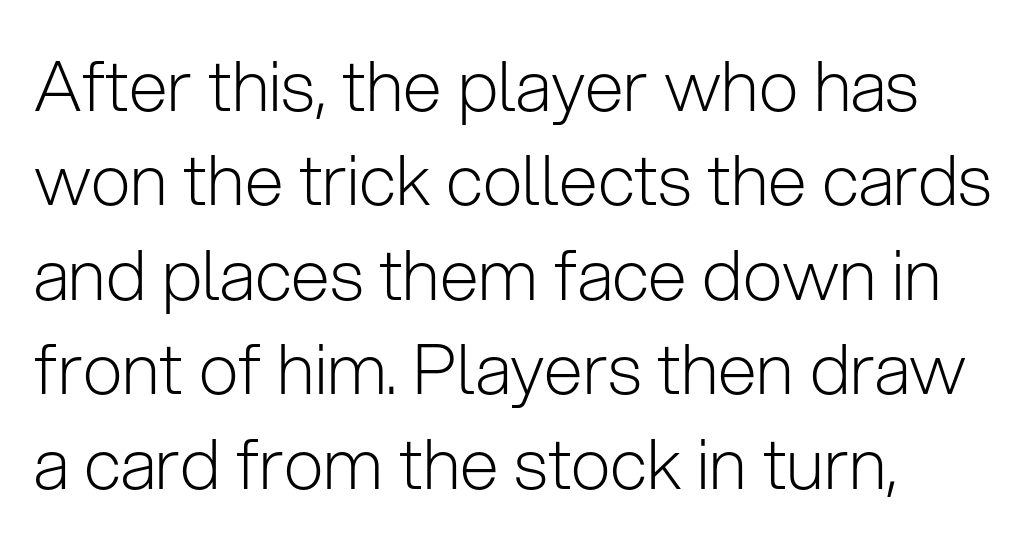
Q: Is the text bold? A: No.
Q: Is the text italic (slanted)? A: No, it is upright.
Q: Is the typeface a serif or a sans-serif typeface? A: Sans-serif.
Q: Is the text underlined? A: No.
Q: How is the paragraph aligned? A: Left-aligned.
Q: Is the spacing between letters normal or unusually wide? A: Normal.
Q: Is the spacing between lines tight, normal or loose? A: Normal.
Q: Width (condensed, normal, or wide)? A: Normal.
Q: Stroke contrast? A: Low.
Q: x-height? A: Medium.
Q: Monospaced? A: No.
